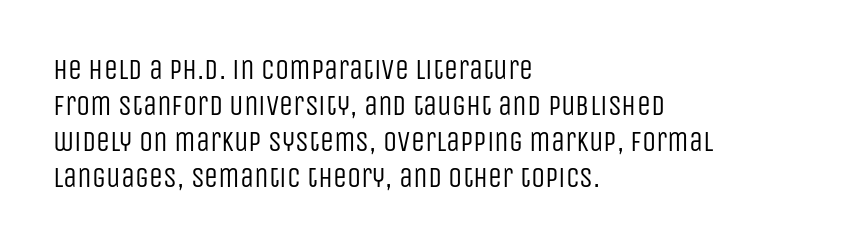
The image shows 28 px regular-weight, condensed sans-serif type, upright; set left-aligned, normal line spacing (1.28x), normal letter spacing, not underlined; low stroke contrast and a large x-height.
